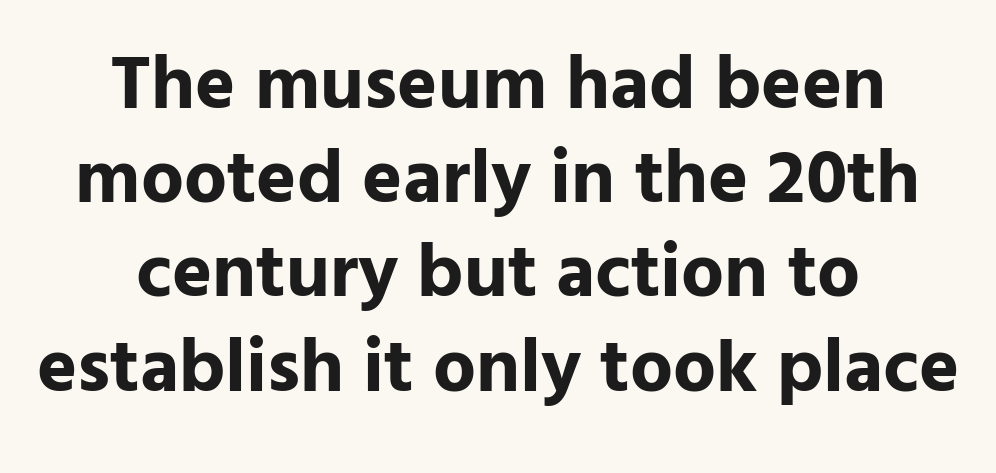
The image shows 76 px bold sans-serif type, upright; set centered, line spacing 1.24x, normal letter spacing, not underlined; low stroke contrast and a medium x-height.
